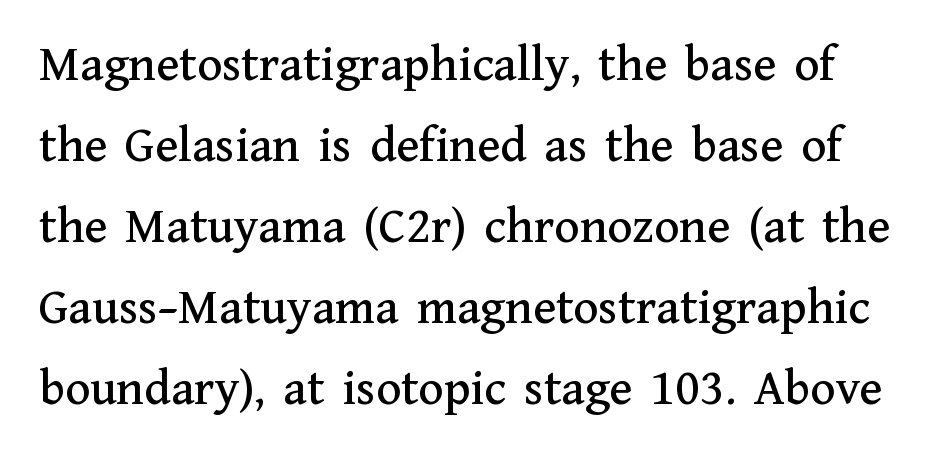
Check the space under the baseline: it is left empty. Are there feet on the stems? There are — it's a serif. The type is set solid horizontally, with unmodified tracking. Vertically, the passage feels balanced, rows spaced as you'd expect.
